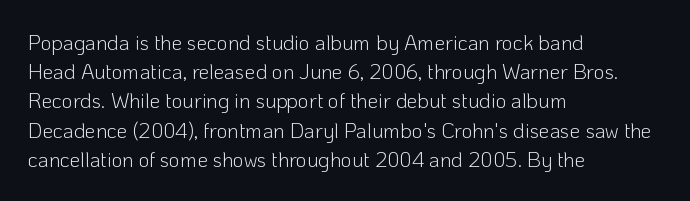
The image shows 21 px text type, upright; set left-aligned, normal line spacing (1.39x), normal letter spacing, not underlined.
